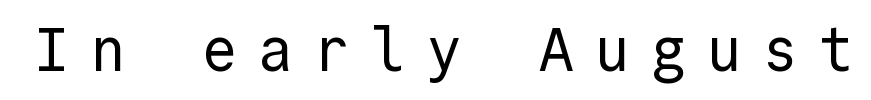
A roman cut, with each character standing at attention. Glance below the letters and you will spot only blank space. The letters carry no serifs — their stems end cleanly without finishing strokes. Monospaced: the letters line up in strict vertical columns.
